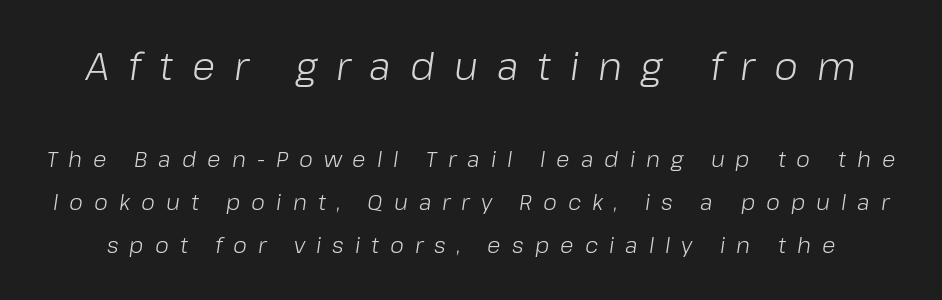
Q: Is the text bold? A: No.
Q: Is the text italic (slanted)? A: Yes, it leans right by about 8 degrees.
Q: Is the text underlined? A: No.
Q: Is the spacing between letters normal or unusually wide? A: Unusually wide.
Q: Is the spacing between lines tight, normal or loose? A: Loose.
Q: Which block of text is set in a larger size, the first (top) or the second (bottom)? A: The first (top) one.
Q: Width (condensed, normal, or wide)? A: Normal.
Q: Stroke contrast? A: Low.
Q: x-height? A: Medium.
Q: Monospaced? A: No.
